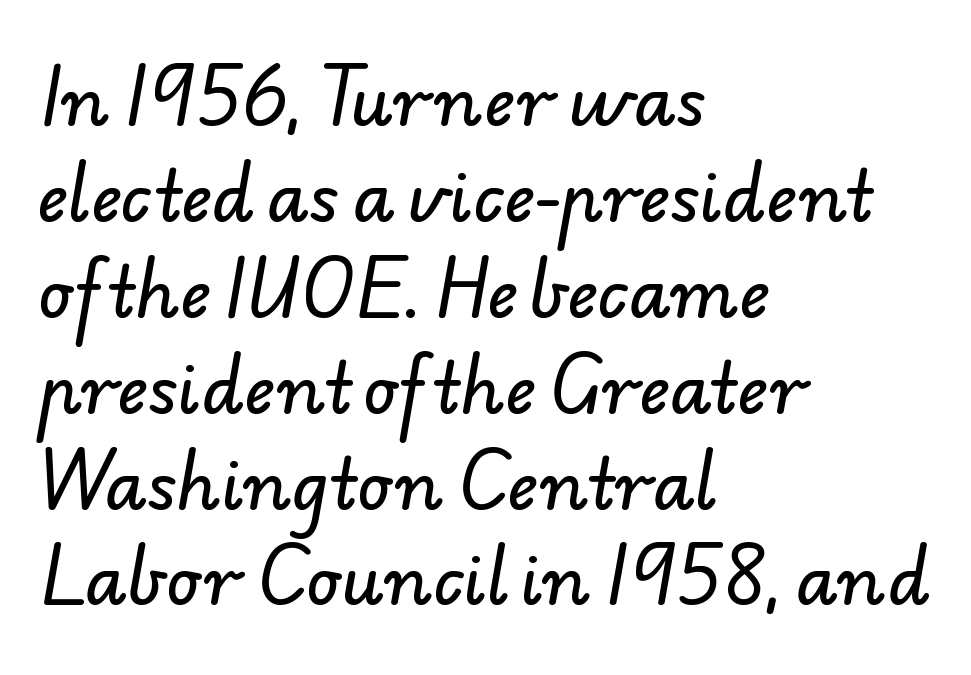
Q: Is the typeface a serif or a sans-serif typeface? A: Sans-serif.
Q: Is the text underlined? A: No.
Q: How is the paragraph aligned? A: Left-aligned.
Q: Is the spacing between letters normal or unusually wide? A: Normal.
Q: Is the spacing between lines tight, normal or loose? A: Normal.
Q: Width (condensed, normal, or wide)? A: Normal.
Q: Stroke contrast? A: Low.
Q: x-height? A: Small.
Q: Monospaced? A: No.
